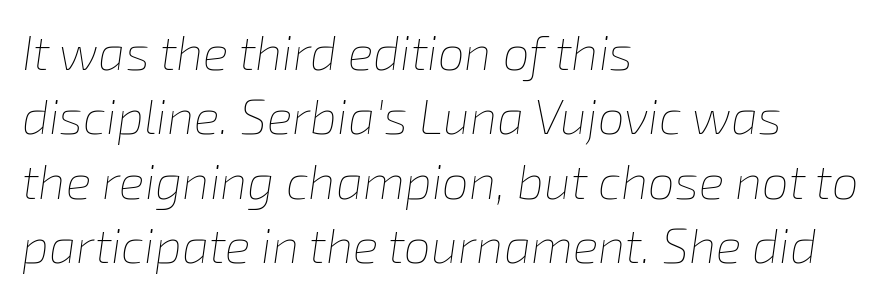
The image shows 48 px thin type, italic (leaning right); set left-aligned, normal line spacing (1.34x), normal letter spacing, not underlined; low stroke contrast and a medium x-height.
